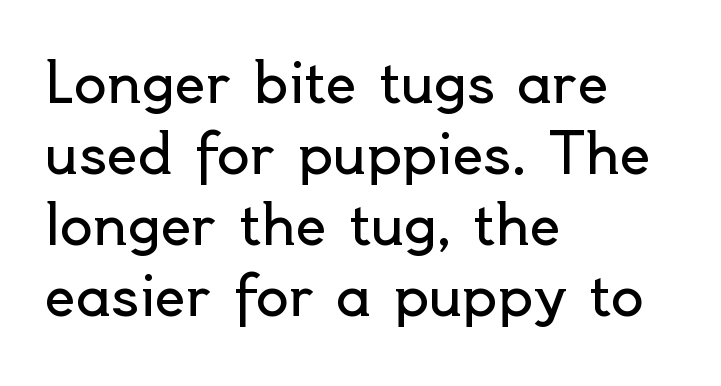
The image shows 55 px regular-weight sans-serif type, upright; set left-aligned, normal line spacing (1.29x), normal letter spacing, not underlined; a small x-height.
